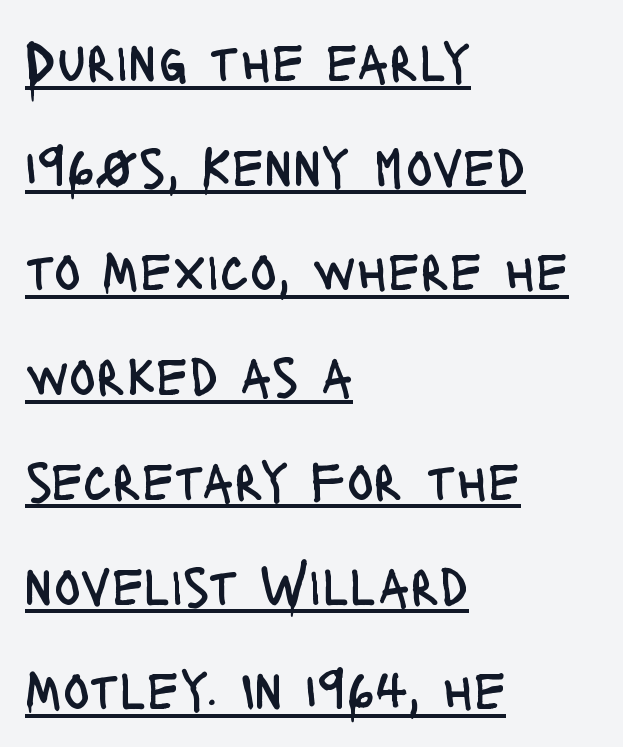
{"serif": "no", "italic": "no", "bold": "no", "weight": "regular", "width": "condensed", "stroke_contrast": "low", "x_height": "large", "monospaced": "no", "underline": "yes", "align": "left", "line_spacing_ratio": 1.87, "letter_spacing": "normal", "letter_spacing_em": 0.0, "glyph_px": 56}
